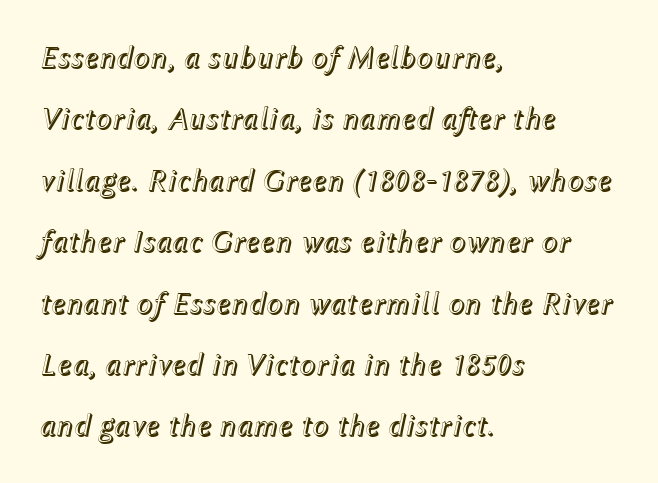
The image shows 31 px text type, italic (leaning right); set left-aligned, loose line spacing (1.98x), normal letter spacing, not underlined; a medium x-height.
